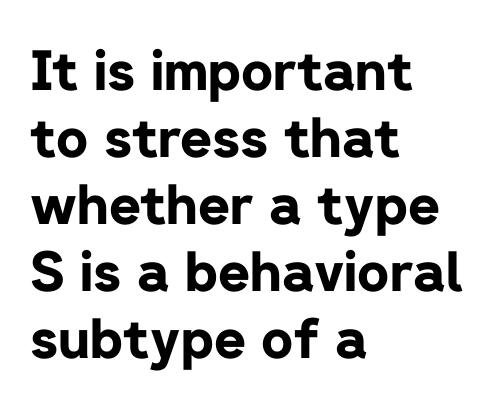
Q: Is the text bold? A: Yes.
Q: Is the text italic (slanted)? A: No, it is upright.
Q: Is the typeface a serif or a sans-serif typeface? A: Sans-serif.
Q: Is the text underlined? A: No.
Q: How is the paragraph aligned? A: Left-aligned.
Q: Is the spacing between letters normal or unusually wide? A: Normal.
Q: Width (condensed, normal, or wide)? A: Normal.
Q: Stroke contrast? A: Low.
Q: x-height? A: Medium.
Q: Monospaced? A: No.
